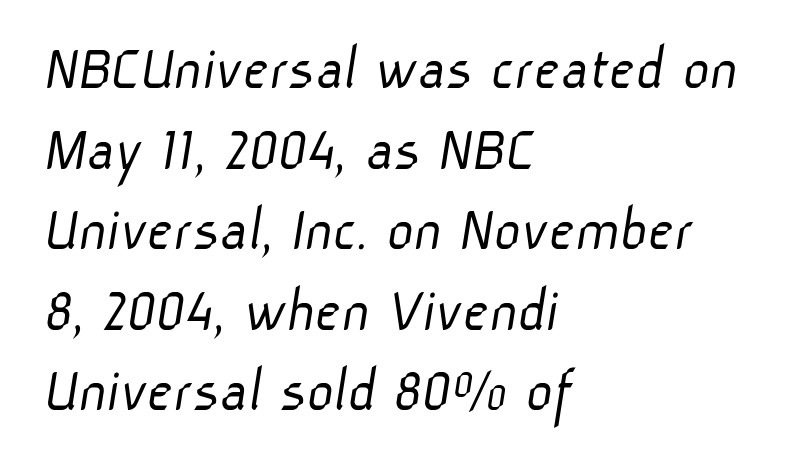
The image shows 65 px light sans-serif type; set left-aligned, line spacing 1.24x, normal letter spacing, not underlined; low stroke contrast and a medium x-height.
